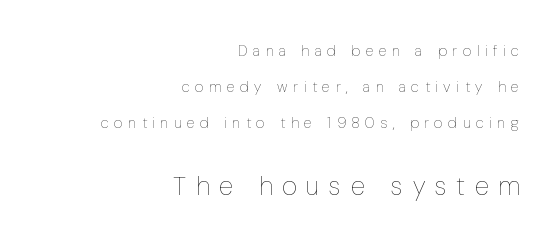
The image shows 26 px text type, upright; set right-aligned, loose line spacing (2.39x), unusually wide letter spacing (+0.37 em), not underlined; the second (bottom) block is 1.73x larger.
